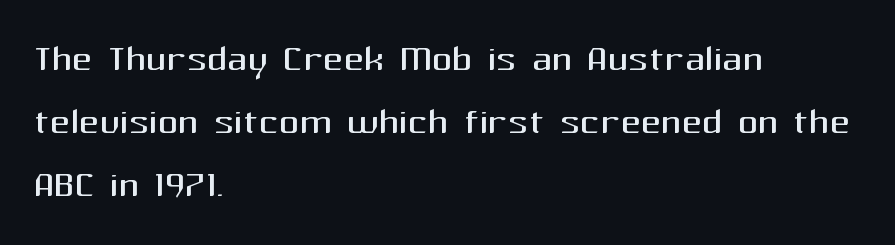
Character widths vary here, with narrow letters taking less room than wide ones. Stroke mass is kept to a normal reading level or below. The face used here is a sans, in the tradition of grotesques and geometrics. Regarding leading, the lines here are spaced in the standard way. Letters rest on an invisible, unmarked baseline.
